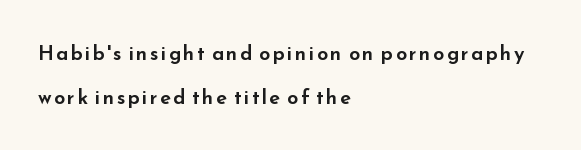
The image shows 20 px text type, upright; set left-aligned, loose line spacing (2.2x), not underlined.
